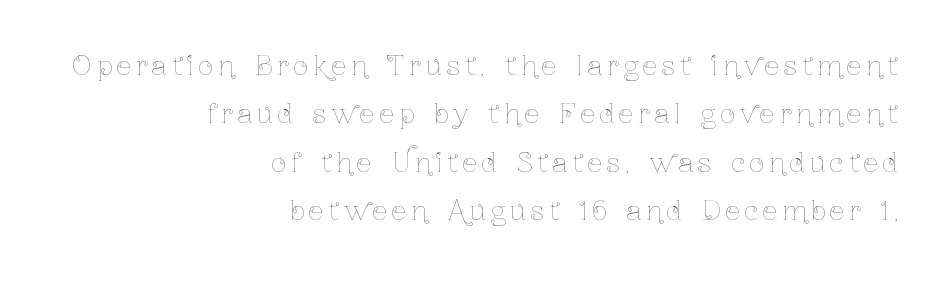
{"italic": "no", "bold": "no", "underline": "no", "align": "right", "line_spacing_ratio": 1.86, "glyph_px": 26}
